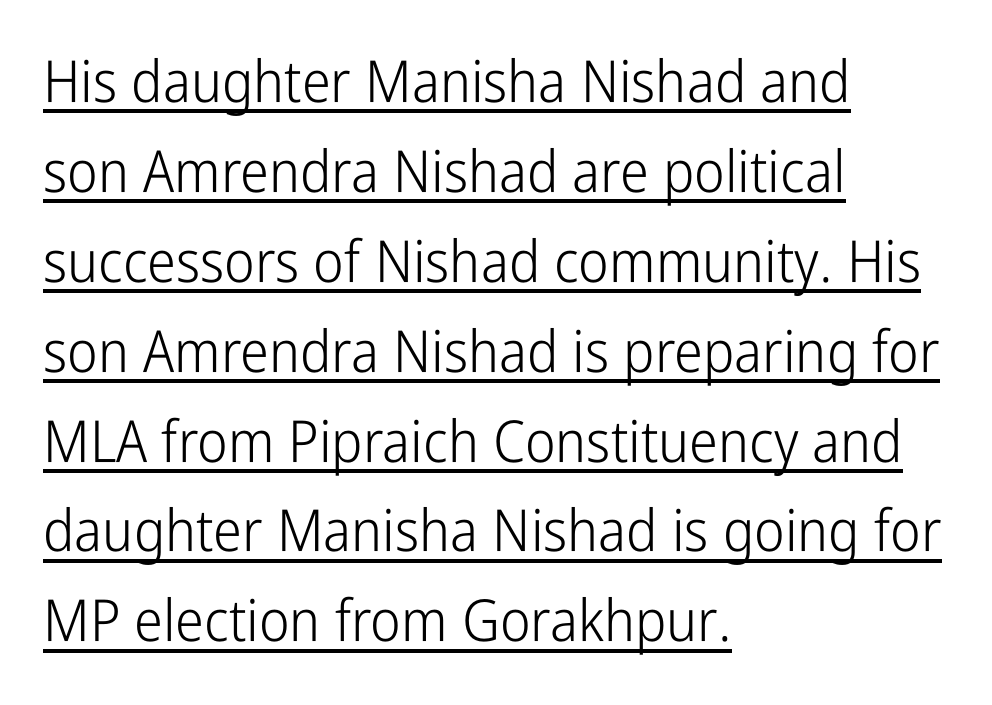
The image shows 58 px light, condensed sans-serif type, upright; set left-aligned, normal line spacing (1.55x), normal letter spacing, underlined; low stroke contrast and a medium x-height.
